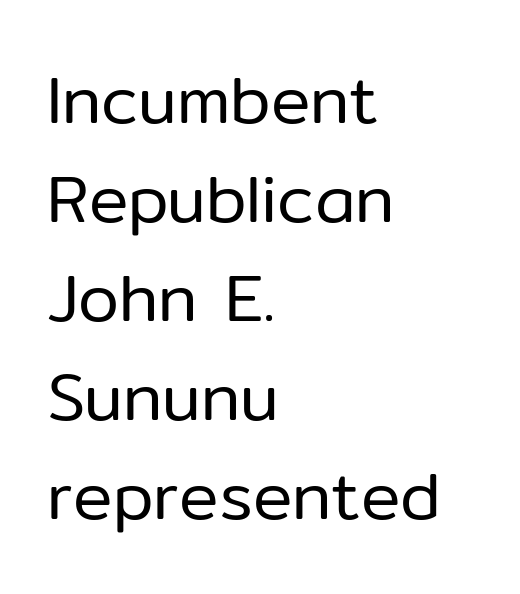
Q: Is the text bold? A: No.
Q: Is the text italic (slanted)? A: No, it is upright.
Q: Is the typeface a serif or a sans-serif typeface? A: Sans-serif.
Q: Is the text underlined? A: No.
Q: How is the paragraph aligned? A: Left-aligned.
Q: Is the spacing between letters normal or unusually wide? A: Normal.
Q: Is the spacing between lines tight, normal or loose? A: Normal.
Q: Width (condensed, normal, or wide)? A: Normal.
Q: Stroke contrast? A: Low.
Q: x-height? A: Medium.
Q: Monospaced? A: No.
